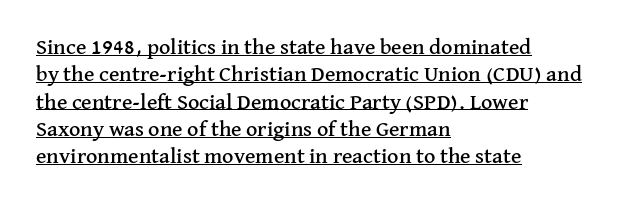
Horizontally, the lines are justified to the leading edge only. The letters stand straight up with perfectly vertical stems. Each line of the rendering has a horizontal stroke beneath the glyphs. The type is set solid horizontally, with unmodified tracking.
